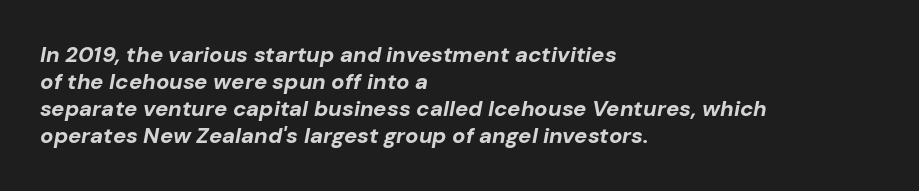
Q: Is the text bold? A: Yes.
Q: Is the text italic (slanted)? A: Yes, it leans right by about 10 degrees.
Q: Is the text underlined? A: No.
Q: How is the paragraph aligned? A: Left-aligned.
Q: Is the spacing between letters normal or unusually wide? A: Normal.
